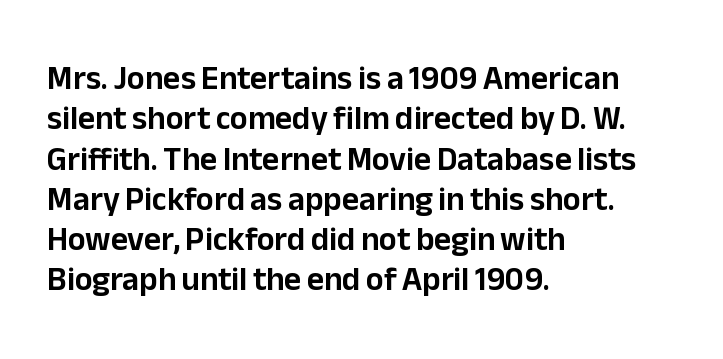
Q: Is the text italic (slanted)? A: No, it is upright.
Q: Is the typeface a serif or a sans-serif typeface? A: Sans-serif.
Q: Is the text underlined? A: No.
Q: How is the paragraph aligned? A: Left-aligned.
Q: Is the spacing between letters normal or unusually wide? A: Normal.
Q: Width (condensed, normal, or wide)? A: Normal.
Q: Stroke contrast? A: Low.
Q: x-height? A: Medium.
Q: Monospaced? A: No.
